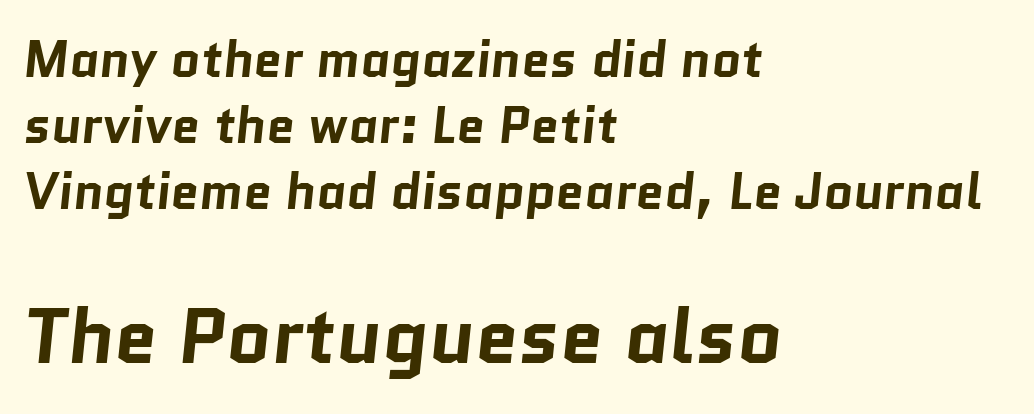
The passage shown stacks its lines at a standard gap. These words are printed bold, with thick strokes throughout. Nothing sits at the stroke ends, so this counts as sans-serif. Character widths vary here, with narrow letters taking less room than wide ones. The paragraph has a hard left edge and a soft right edge. Is the letter spacing exaggerated? No — it looks like the ordinary default.
